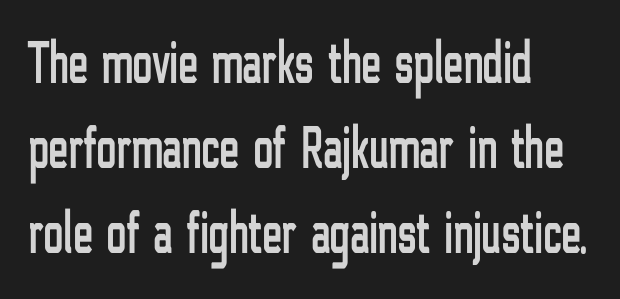
{"serif": "no", "italic": "no", "width": "condensed", "stroke_contrast": "low", "x_height": "medium", "monospaced": "no", "underline": "no", "align": "left", "line_spacing": "normal", "line_spacing_ratio": 1.42, "letter_spacing": "normal", "letter_spacing_em": 0.0, "glyph_px": 60}
